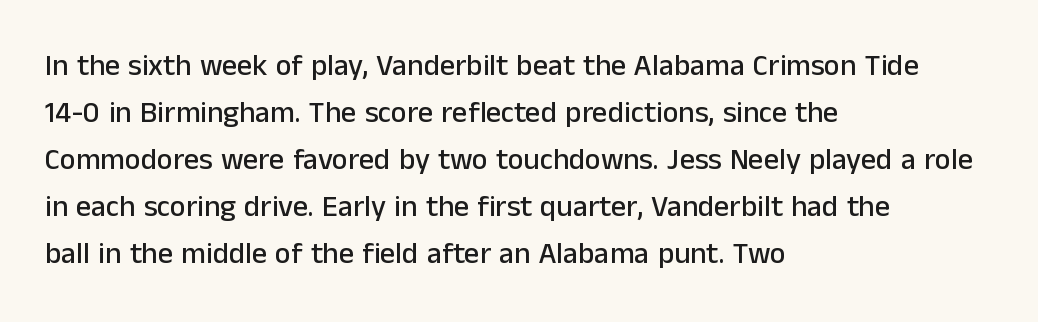
The image shows 30 px sans-serif type, upright; set left-aligned, normal line spacing (1.57x), normal letter spacing, not underlined; low stroke contrast and a medium x-height.
